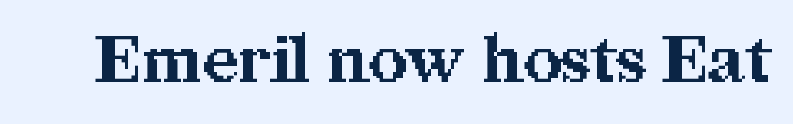
These lines keep a tight, regular rhythm from letter to letter. Stroke terminals: seriffed. Nobody drew a line under any word here. Spacing verdict: proportional, widths tailored to each character. The glyphs have the mass of a bold cut. When letters stand straight like this, we call the style roman or upright.
